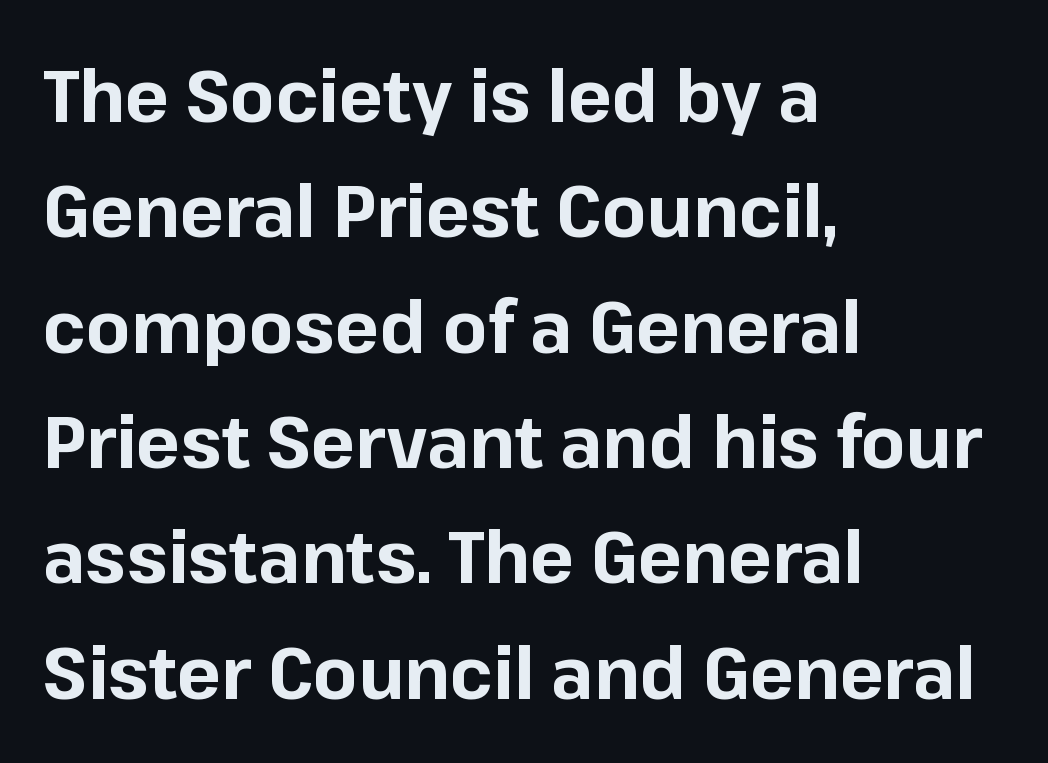
Notice how descenders clear the ascenders below comfortably — that's standard leading. Spacing verdict: proportional, widths tailored to each character. Serifs: no, the terminals of the letterforms are clean. You'd pick this weight for a headline — it's a proper bold.
